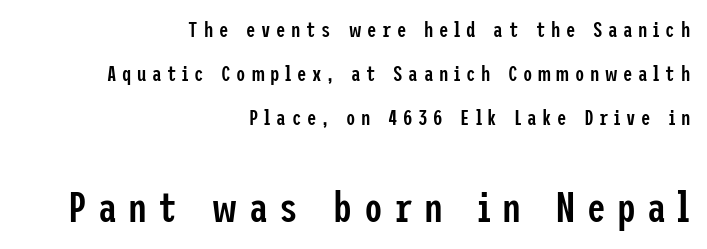
Q: Is the text bold? A: Semi-bold.
Q: Is the text italic (slanted)? A: No, it is upright.
Q: Is the typeface a serif or a sans-serif typeface? A: Sans-serif.
Q: Is the text underlined? A: No.
Q: How is the paragraph aligned? A: Right-aligned.
Q: Is the spacing between letters normal or unusually wide? A: Unusually wide.
Q: Is the spacing between lines tight, normal or loose? A: Loose.
Q: Which block of text is set in a larger size, the first (top) or the second (bottom)? A: The second (bottom) one.
Q: Width (condensed, normal, or wide)? A: Condensed.
Q: Stroke contrast? A: Low.
Q: x-height? A: Medium.
